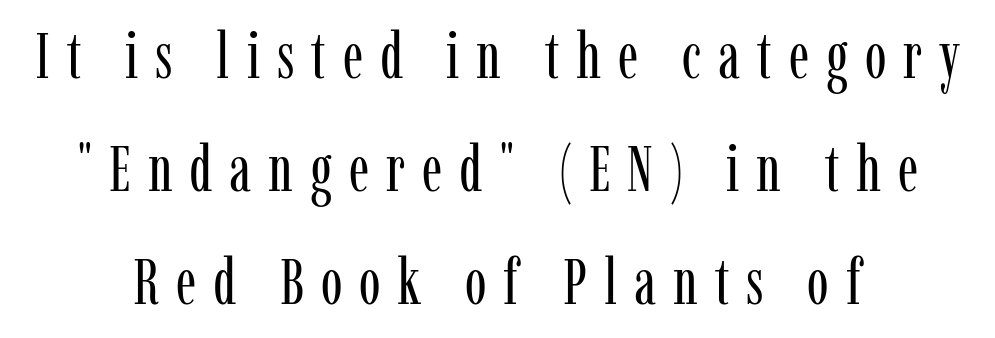
The image shows 65 px regular-weight, condensed serif type, upright; set centered, line spacing 1.74x, unusually wide letter spacing (+0.26 em), not underlined; low stroke contrast and a medium x-height.
